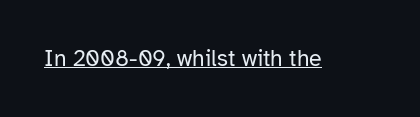
Q: Is the text bold? A: No.
Q: Is the text italic (slanted)? A: No, it is upright.
Q: Is the text underlined? A: Yes.
Q: Is the spacing between letters normal or unusually wide? A: Normal.
